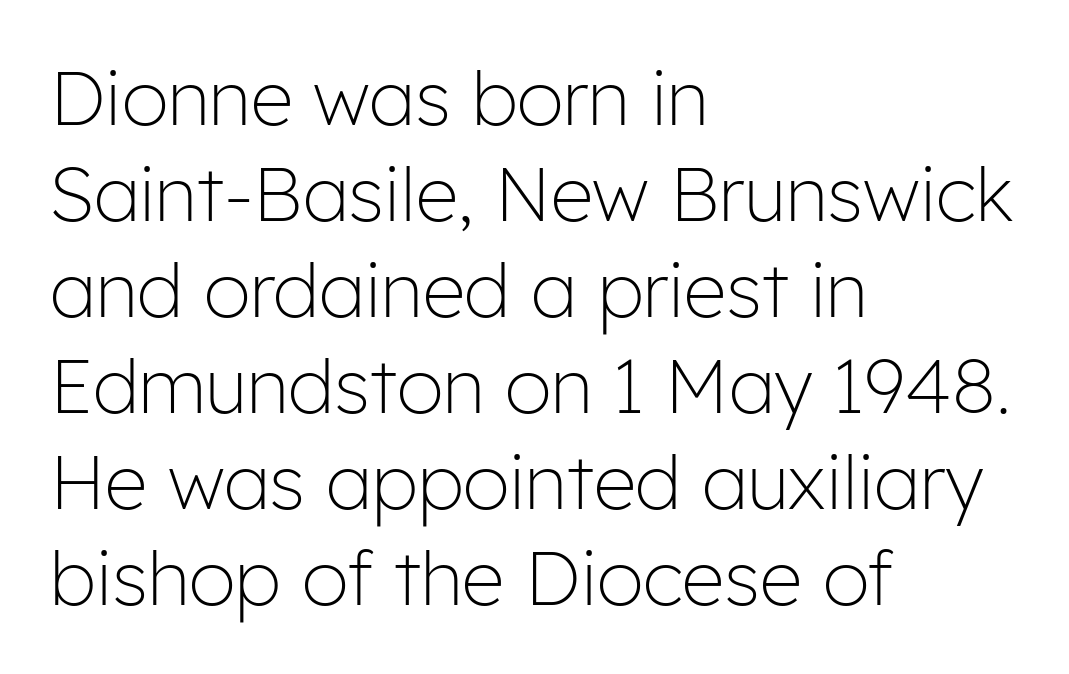
The letters sit at their default tracking, neither squeezed nor spread. These lines are rendered in a variable-pitch font. Stroke terminals: plain, sans-serif. These lines are set flush left with a ragged right edge. Stems and bowls with no extra thickness — not bold. Does the leading feel generous? No, just average.
